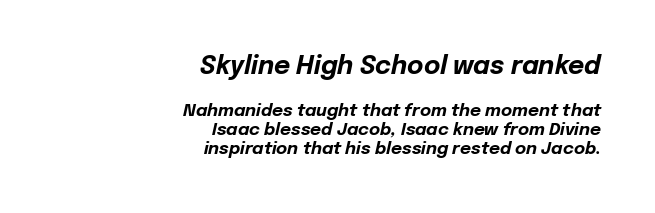
The image shows 25 px bold type, italic (leaning right); set right-aligned, tight line spacing (1.12x), normal letter spacing, not underlined; the first (top) block is 1.47x larger.
